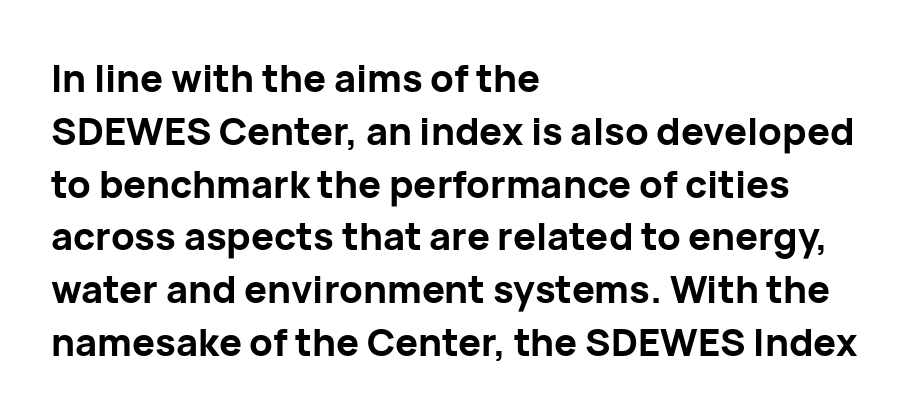
Does the lettering tilt? It doesn't — this is upright. How are the letters spaced? Ordinarily, with no added tracking. The space beneath each line is pristine and unruled. One-word summary of the alignment: left.
